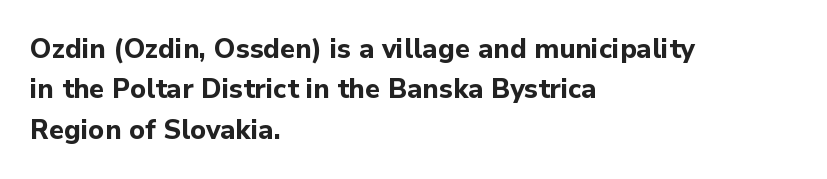
{"italic": "no", "bold": "yes", "underline": "no", "align": "left", "line_spacing": "normal", "line_spacing_ratio": 1.5, "letter_spacing": "normal", "letter_spacing_em": 0.0, "glyph_px": 27}
